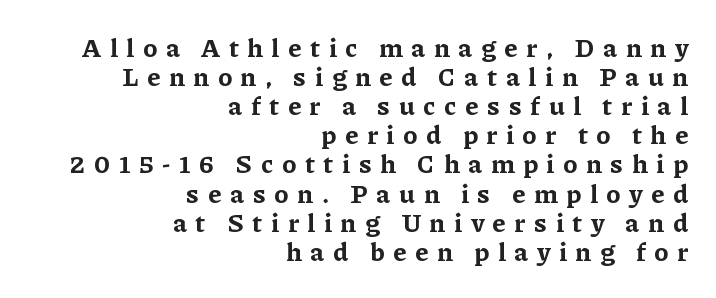
Q: Is the text bold? A: Yes.
Q: Is the text italic (slanted)? A: No, it is upright.
Q: Is the text underlined? A: No.
Q: How is the paragraph aligned? A: Right-aligned.
Q: Is the spacing between letters normal or unusually wide? A: Unusually wide.
Q: Is the spacing between lines tight, normal or loose? A: Tight.
